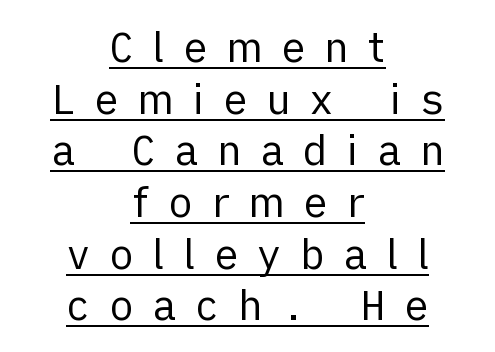
{"serif": "no", "italic": "no", "bold": "no", "weight": "regular", "width": "normal", "stroke_contrast": "low", "x_height": "medium", "monospaced": "no", "underline": "yes", "align": "center", "line_spacing": "normal", "line_spacing_ratio": 1.26, "letter_spacing": "wide", "letter_spacing_em": 0.45, "glyph_px": 41}
